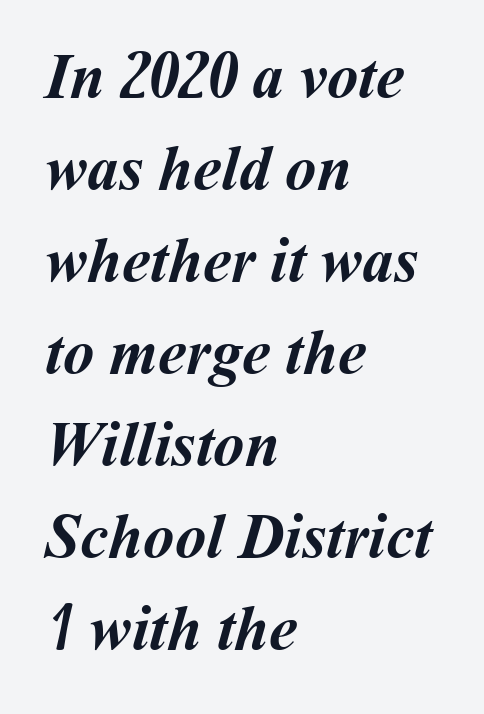
Strong, thick strokes mark this as bold type. Anything drawn beneath the words? Only blank space. The space between consecutive lines is moderate. The rendering keeps characters at their native spacing. Do the characters align in a grid? No, the font is proportional. Horizontal alignment here is leftward, the default for most running prose.
